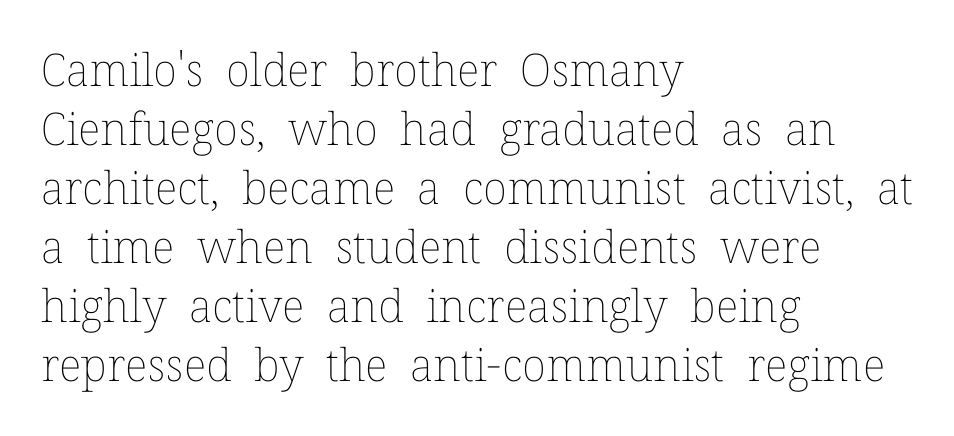
Q: Is the text bold? A: No.
Q: Is the text italic (slanted)? A: No, it is upright.
Q: Is the text underlined? A: No.
Q: How is the paragraph aligned? A: Left-aligned.
Q: Is the spacing between letters normal or unusually wide? A: Normal.
Q: Is the spacing between lines tight, normal or loose? A: Normal.
Q: Width (condensed, normal, or wide)? A: Normal.
Q: Stroke contrast? A: Low.
Q: x-height? A: Medium.
Q: Monospaced? A: No.
